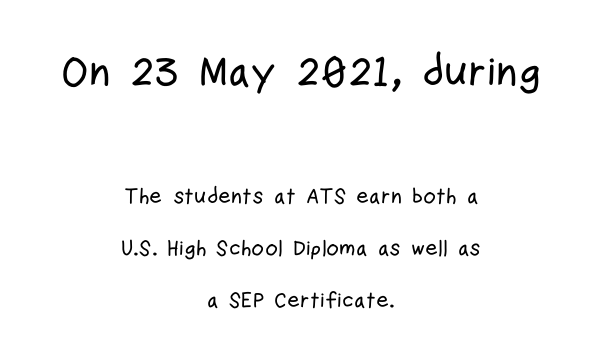
Q: Is the text italic (slanted)? A: No, it is upright.
Q: Is the typeface a serif or a sans-serif typeface? A: Sans-serif.
Q: Is the text underlined? A: No.
Q: How is the paragraph aligned? A: Centered.
Q: Is the spacing between letters normal or unusually wide? A: Normal.
Q: Is the spacing between lines tight, normal or loose? A: Loose.
Q: Which block of text is set in a larger size, the first (top) or the second (bottom)? A: The first (top) one.
Q: Width (condensed, normal, or wide)? A: Condensed.
Q: Stroke contrast? A: Low.
Q: x-height? A: Medium.
Q: Monospaced? A: No.
